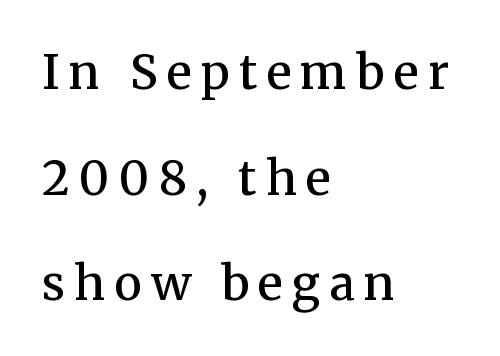
Q: Is the text bold? A: Semi-bold.
Q: Is the text italic (slanted)? A: No, it is upright.
Q: Is the typeface a serif or a sans-serif typeface? A: Serif.
Q: Is the text underlined? A: No.
Q: How is the paragraph aligned? A: Left-aligned.
Q: Is the spacing between letters normal or unusually wide? A: Unusually wide.
Q: Is the spacing between lines tight, normal or loose? A: Loose.
Q: Width (condensed, normal, or wide)? A: Normal.
Q: Stroke contrast? A: Medium.
Q: x-height? A: Medium.
Q: Monospaced? A: No.
